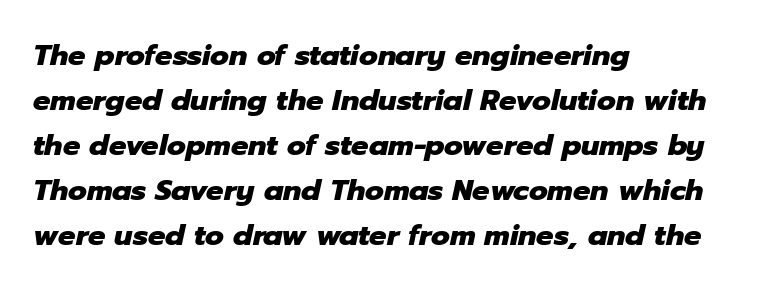
The image shows 29 px heavy type, italic (leaning right); set left-aligned, normal line spacing (1.55x), normal letter spacing, not underlined; low stroke contrast and a medium x-height.
